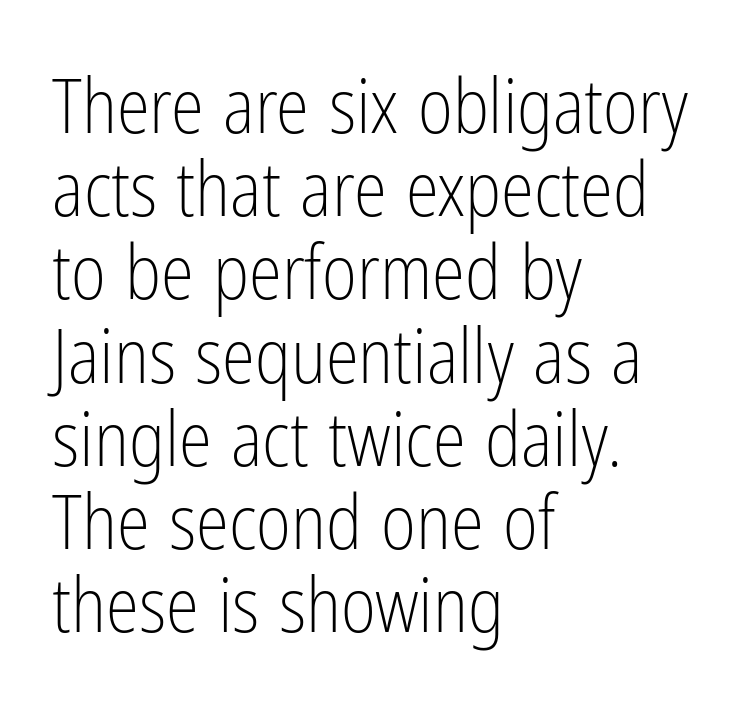
The image shows 75 px light, condensed sans-serif type, upright; set left-aligned, tight line spacing (1.11x), normal letter spacing, not underlined; low stroke contrast and a medium x-height.
